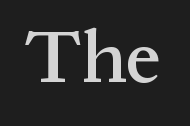
The face used here is seriffed, in the tradition of book romans. Does the lettering tilt? It doesn't — this is upright. Each letter keeps its own natural width here, so spacing adapts to shape. The passage shown is not underscored anywhere. This sample uses plain, unmodified letter spacing. Set as a demibold, roughly 600 on the weight scale.
